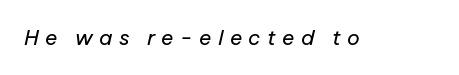
{"italic": "yes", "lean": "right", "slant_degrees": 12, "bold": "no", "underline": "no", "letter_spacing": "wide", "letter_spacing_em": 0.3, "glyph_px": 21}
